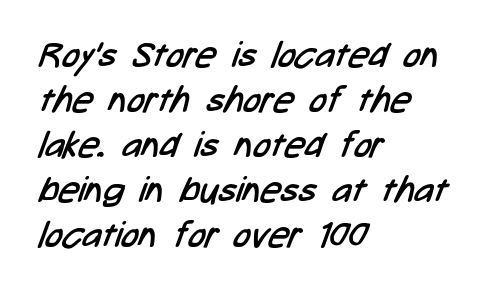
Q: Is the text bold? A: No.
Q: Is the typeface a serif or a sans-serif typeface? A: Sans-serif.
Q: Is the text underlined? A: No.
Q: How is the paragraph aligned? A: Left-aligned.
Q: Is the spacing between letters normal or unusually wide? A: Normal.
Q: Is the spacing between lines tight, normal or loose? A: Normal.
Q: Width (condensed, normal, or wide)? A: Condensed.
Q: Stroke contrast? A: Low.
Q: x-height? A: Medium.
Q: Monospaced? A: No.
